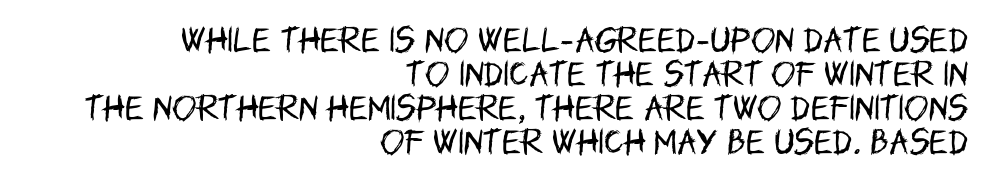
The image shows 29 px regular-weight, condensed sans-serif type, upright; set right-aligned, line spacing 1.17x, normal letter spacing, not underlined; low stroke contrast and a large x-height.
